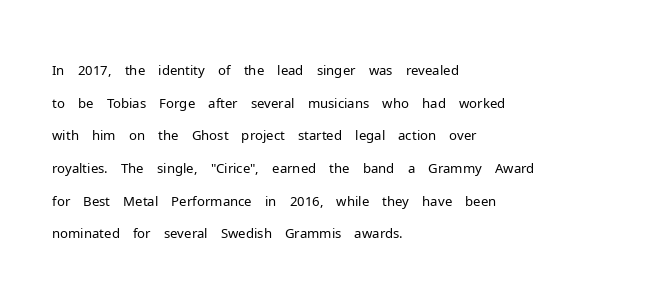
What stands out about the letter spacing? Nothing — it is the standard amount. This is not heavy type; no bold has been used. Just letters on the line, the space beneath them empty. Notice how the stems are strictly vertical — no italics here. This rendering uses left alignment, leaving the right contour irregular.
